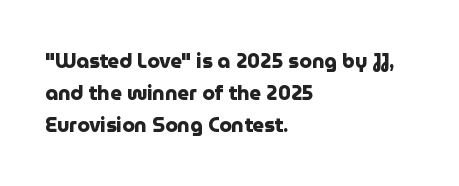
Q: Is the text bold? A: Yes.
Q: Is the text italic (slanted)? A: No, it is upright.
Q: Is the text underlined? A: No.
Q: How is the paragraph aligned? A: Left-aligned.
Q: Is the spacing between letters normal or unusually wide? A: Normal.
Q: Is the spacing between lines tight, normal or loose? A: Normal.
